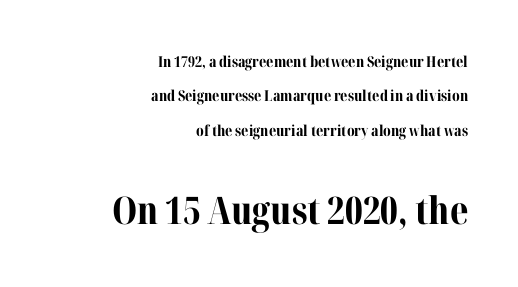
{"serif": "yes", "italic": "no", "bold": "yes", "weight": "bold", "width": "normal", "stroke_contrast": "medium", "x_height": "medium", "monospaced": "no", "underline": "no", "align": "right", "line_spacing": "loose", "line_spacing_ratio": 2.29, "letter_spacing": "normal", "letter_spacing_em": 0.0, "larger_block": "second", "size_ratio": 2.53, "glyph_px": 38}
